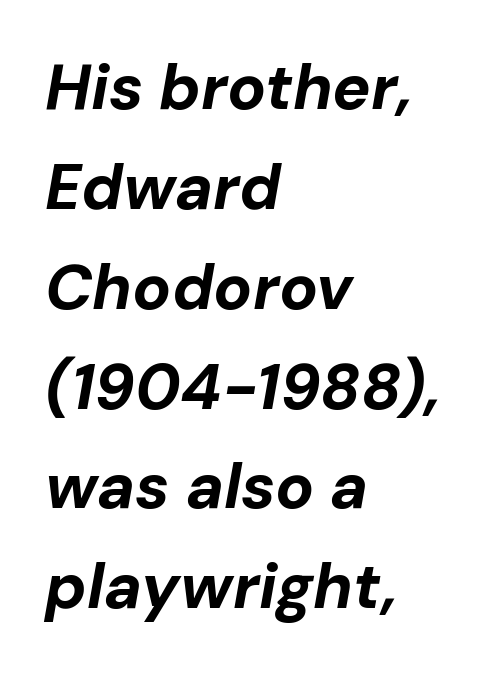
The image shows 64 px bold type, italic (leaning right); set left-aligned, normal line spacing (1.56x), normal letter spacing, not underlined; low stroke contrast and a medium x-height.
